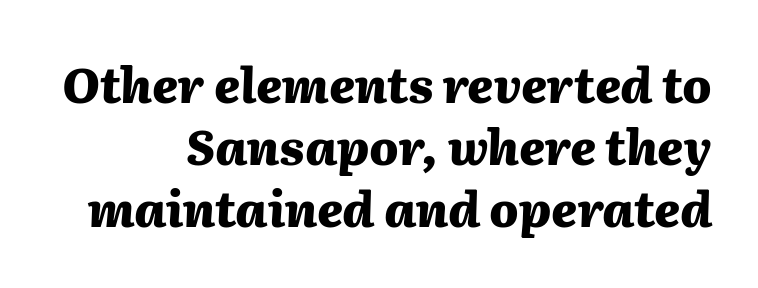
{"italic": "yes", "lean": "right", "slant_degrees": 2, "bold": "yes", "weight": "heavy", "width": "normal", "stroke_contrast": "medium", "x_height": "medium", "monospaced": "no", "underline": "no", "align": "right", "line_spacing": "normal", "line_spacing_ratio": 1.29, "letter_spacing": "normal", "letter_spacing_em": 0.0, "glyph_px": 48}
